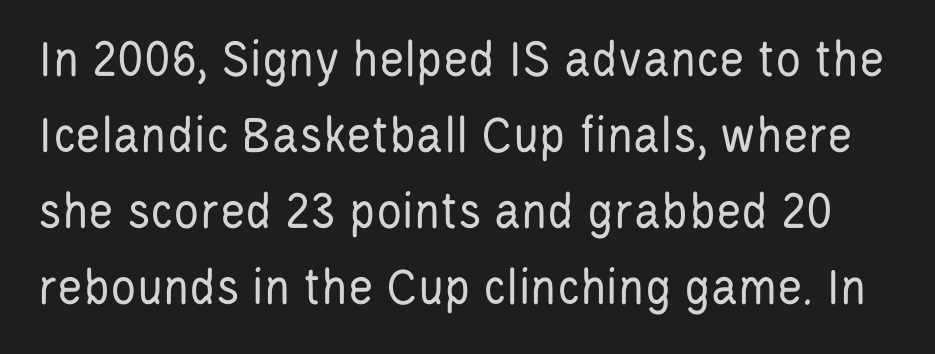
The image shows 54 px regular-weight, condensed sans-serif type, upright; set normal line spacing (1.41x), normal letter spacing, not underlined; low stroke contrast and a large x-height.
